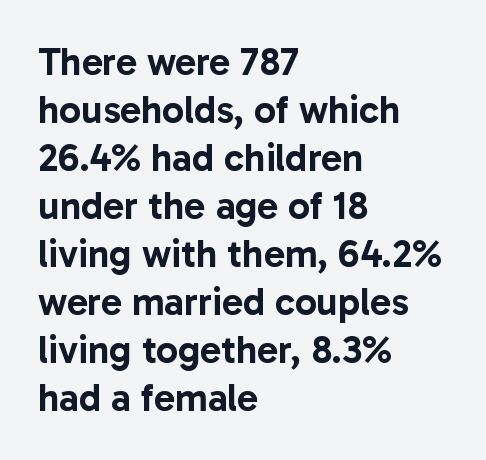
This rendering leaves character spacing at its baseline value. The passage shown is typed in a proportional face where columns would drift. The rendering shows plain stroke endings on the letterforms — a sans-serif design. The letters stand upright; this is a roman face. Horizontally, the lines are justified to the leading edge only.
